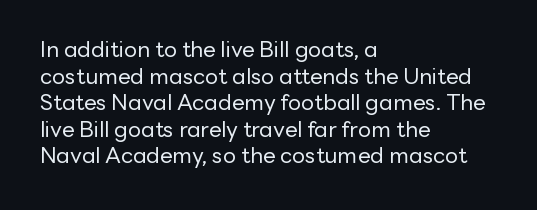
Q: Is the text bold? A: No.
Q: Is the text italic (slanted)? A: No, it is upright.
Q: Is the text underlined? A: No.
Q: How is the paragraph aligned? A: Left-aligned.
Q: Is the spacing between letters normal or unusually wide? A: Normal.
